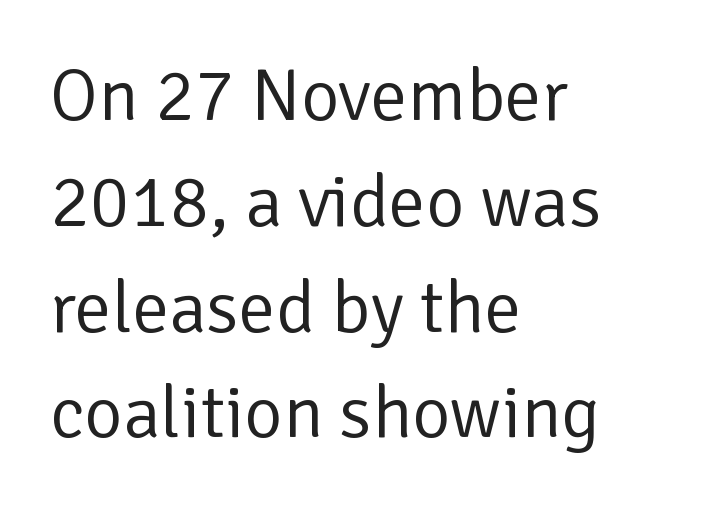
Descenders hang freely into open space. Inter-character spacing is left at the font's built-in metrics. Vertical stems look standard width or narrower in stroke. Unlike a traditional serif, this face leaves its strokes unadorned. Do the characters align in a grid? No, the font is proportional.
